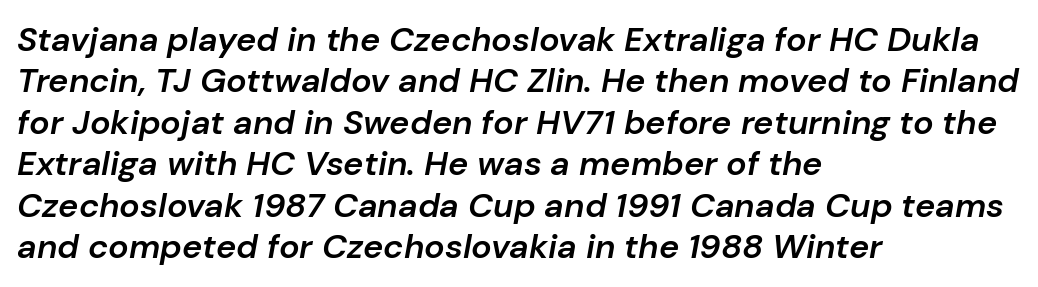
Q: Is the text bold? A: Semi-bold.
Q: Is the text italic (slanted)? A: Yes, it leans right by about 10 degrees.
Q: Is the text underlined? A: No.
Q: How is the paragraph aligned? A: Left-aligned.
Q: Is the spacing between letters normal or unusually wide? A: Normal.
Q: Width (condensed, normal, or wide)? A: Normal.
Q: Stroke contrast? A: Low.
Q: x-height? A: Medium.
Q: Monospaced? A: No.
